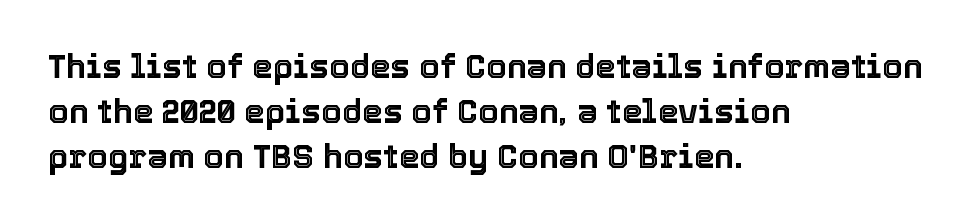
{"italic": "no", "width": "normal", "x_height": "medium", "monospaced": "no", "underline": "no", "align": "left", "line_spacing": "normal", "line_spacing_ratio": 1.37, "letter_spacing": "normal", "letter_spacing_em": 0.0, "glyph_px": 33}
